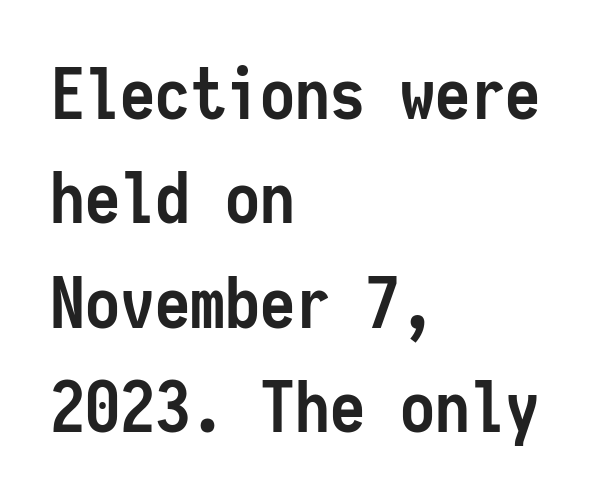
{"serif": "no", "italic": "no", "bold": "yes", "weight": "semibold", "width": "condensed", "stroke_contrast": "low", "x_height": "medium", "monospaced": "yes", "underline": "no", "align": "left", "line_spacing": "normal", "line_spacing_ratio": 1.49, "letter_spacing": "normal", "letter_spacing_em": 0.0, "glyph_px": 70}
